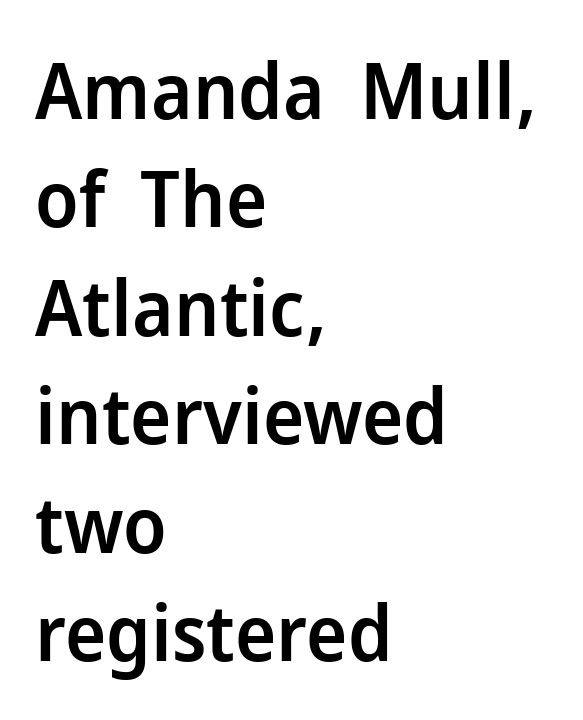
Font category for this specimen: sans-serif. A typesetter would mark this as roman, not italic. Typesetter's note: demi weight, one step under bold. Each line starts at the same left margin while the right side varies. These lines keep a tight, regular rhythm from letter to letter. Successive baselines arrive at the customary interval.
